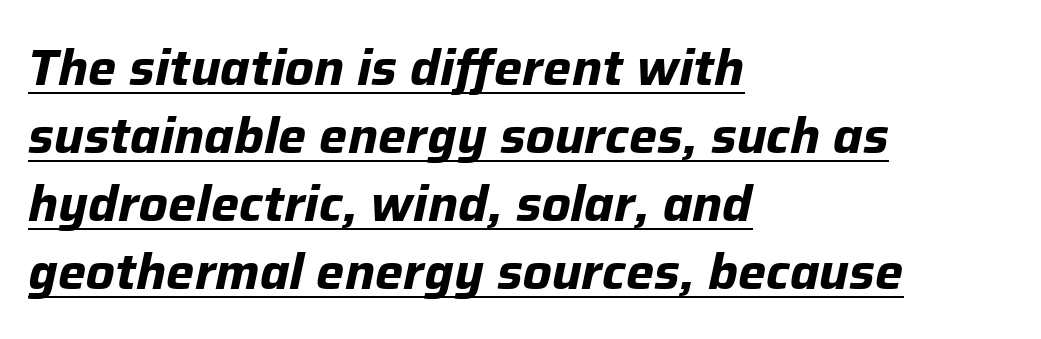
{"italic": "yes", "lean": "right", "slant_degrees": 12, "bold": "yes", "weight": "bold", "width": "normal", "stroke_contrast": "low", "x_height": "medium", "monospaced": "no", "underline": "yes", "align": "left", "line_spacing": "normal", "line_spacing_ratio": 1.36, "letter_spacing": "normal", "letter_spacing_em": 0.0, "glyph_px": 50}
